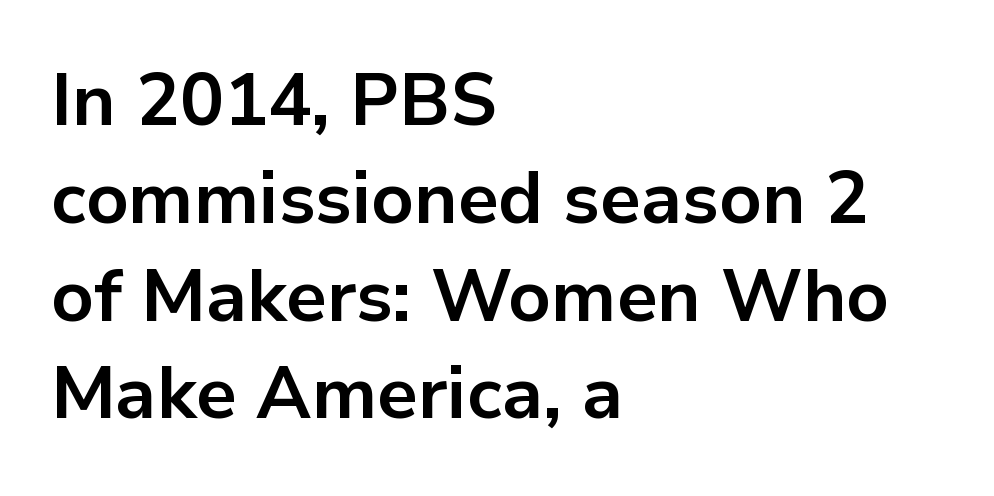
The glyphs in this specimen are sans serif. Notice how descenders clear the ascenders below comfortably — that's standard leading. The baseline area is clear. The passage shown has conventional tracking throughout. Proportional: the letters do not fall into vertical columns. Visually the block forms a straight wall on the left and a jagged coastline on the right.
